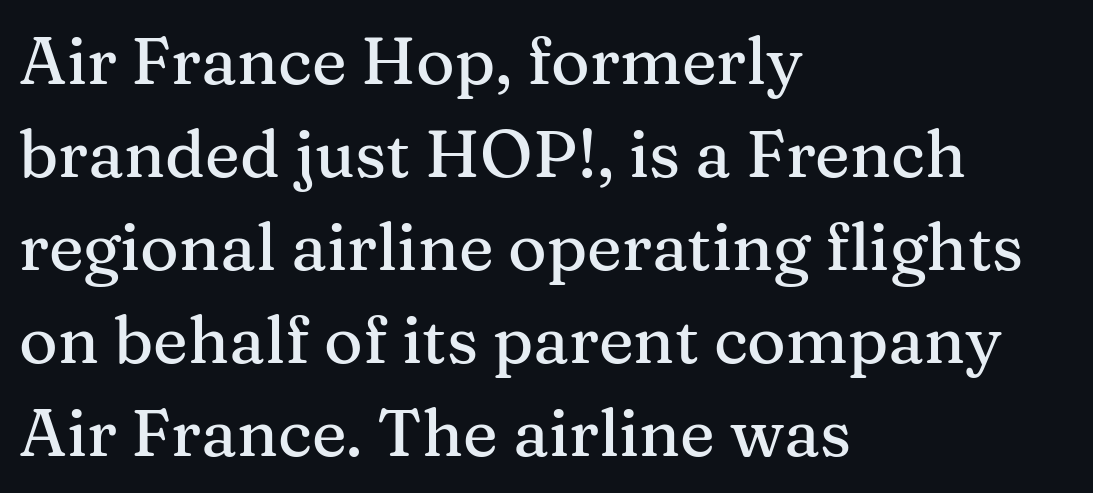
The image shows 66 px serif type, upright; set left-aligned, normal line spacing (1.41x), normal letter spacing, not underlined; medium stroke contrast and a medium x-height.
